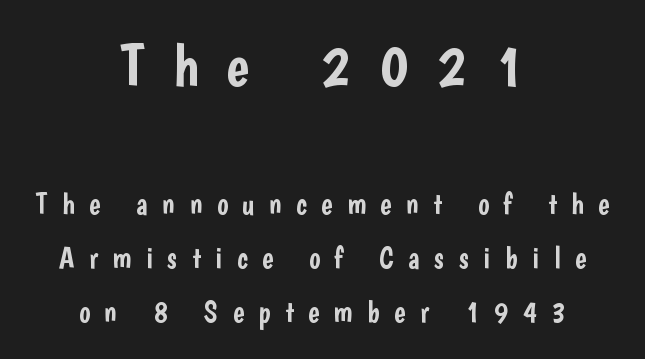
The image shows 60 px condensed sans-serif type, upright; set centered, line spacing 1.8x, unusually wide letter spacing (+0.48 em), not underlined; the first (top) block is 2.0x larger; low stroke contrast and a medium x-height.
